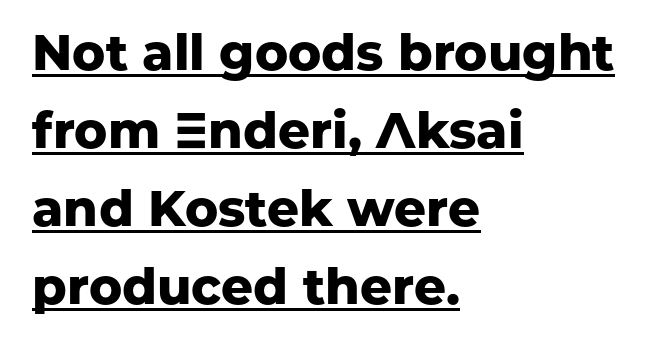
Q: Is the text bold? A: Yes.
Q: Is the text italic (slanted)? A: No, it is upright.
Q: Is the typeface a serif or a sans-serif typeface? A: Sans-serif.
Q: Is the text underlined? A: Yes.
Q: How is the paragraph aligned? A: Left-aligned.
Q: Is the spacing between letters normal or unusually wide? A: Normal.
Q: Is the spacing between lines tight, normal or loose? A: Normal.
Q: Width (condensed, normal, or wide)? A: Normal.
Q: Stroke contrast? A: Low.
Q: x-height? A: Medium.
Q: Monospaced? A: No.
